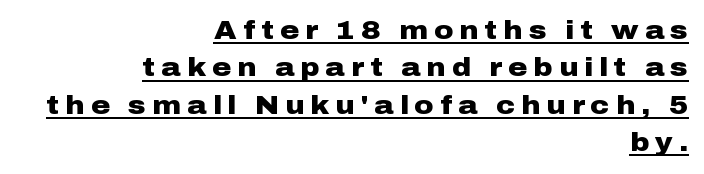
Q: Is the text bold? A: Yes.
Q: Is the text italic (slanted)? A: No, it is upright.
Q: Is the text underlined? A: Yes.
Q: How is the paragraph aligned? A: Right-aligned.
Q: Is the spacing between letters normal or unusually wide? A: Unusually wide.
Q: Is the spacing between lines tight, normal or loose? A: Normal.
